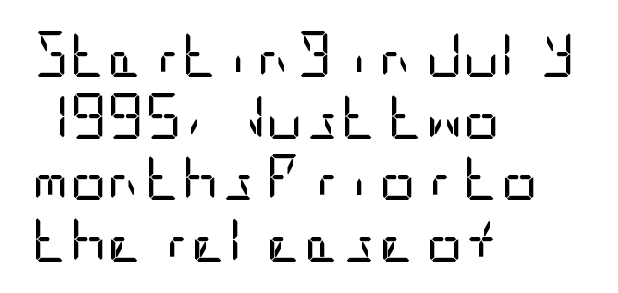
The image shows 46 px regular-weight, condensed sans-serif type, upright; set left-aligned, normal line spacing (1.34x), normal letter spacing, not underlined; low stroke contrast and a large x-height.
